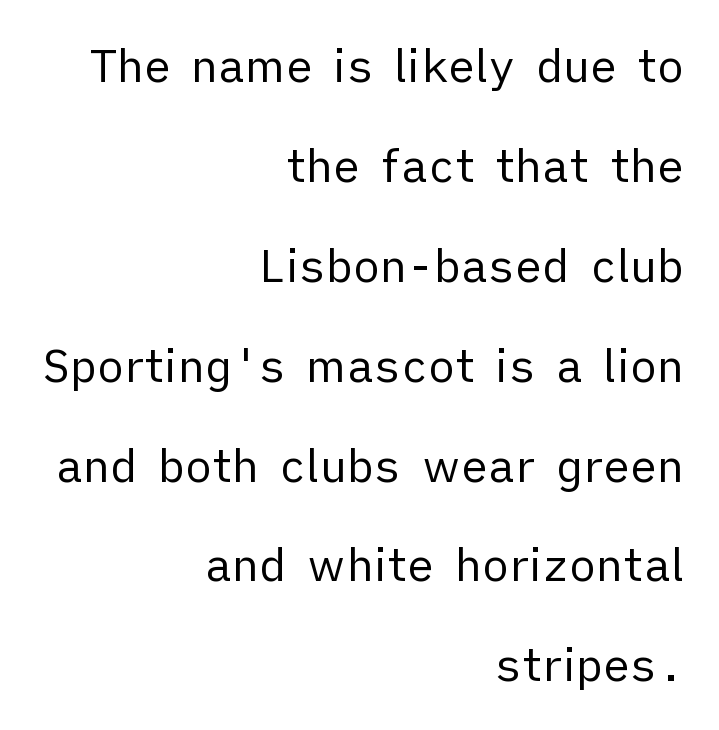
Q: Is the text bold? A: No.
Q: Is the text italic (slanted)? A: No, it is upright.
Q: Is the typeface a serif or a sans-serif typeface? A: Sans-serif.
Q: Is the text underlined? A: No.
Q: How is the paragraph aligned? A: Right-aligned.
Q: Is the spacing between letters normal or unusually wide? A: Normal.
Q: Is the spacing between lines tight, normal or loose? A: Loose.
Q: Width (condensed, normal, or wide)? A: Normal.
Q: Stroke contrast? A: Low.
Q: x-height? A: Medium.
Q: Monospaced? A: No.
